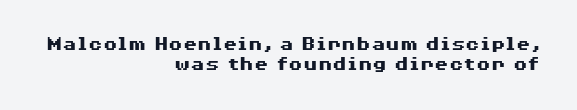
Does extra space separate the letters? No, they use regular spacing. Ascenders rise straight up at ninety degrees. Line spacing here is tight. The specimen omits any rule beneath the text block's lines. This sample is right-justified, so line beginnings fall wherever the words allow. Each glyph is drawn with heavy, bold strokes.
